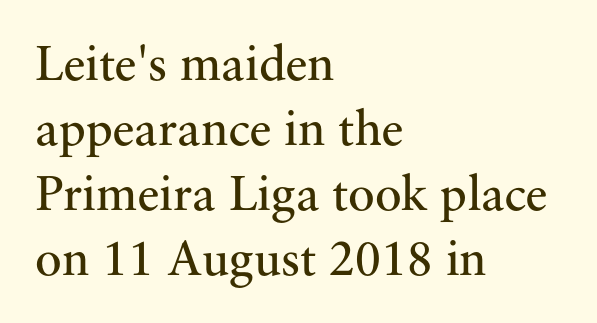
Q: Is the text bold? A: No.
Q: Is the text italic (slanted)? A: No, it is upright.
Q: Is the typeface a serif or a sans-serif typeface? A: Serif.
Q: Is the text underlined? A: No.
Q: How is the paragraph aligned? A: Left-aligned.
Q: Is the spacing between letters normal or unusually wide? A: Normal.
Q: Is the spacing between lines tight, normal or loose? A: Normal.
Q: Width (condensed, normal, or wide)? A: Normal.
Q: Stroke contrast? A: Medium.
Q: x-height? A: Small.
Q: Monospaced? A: No.
